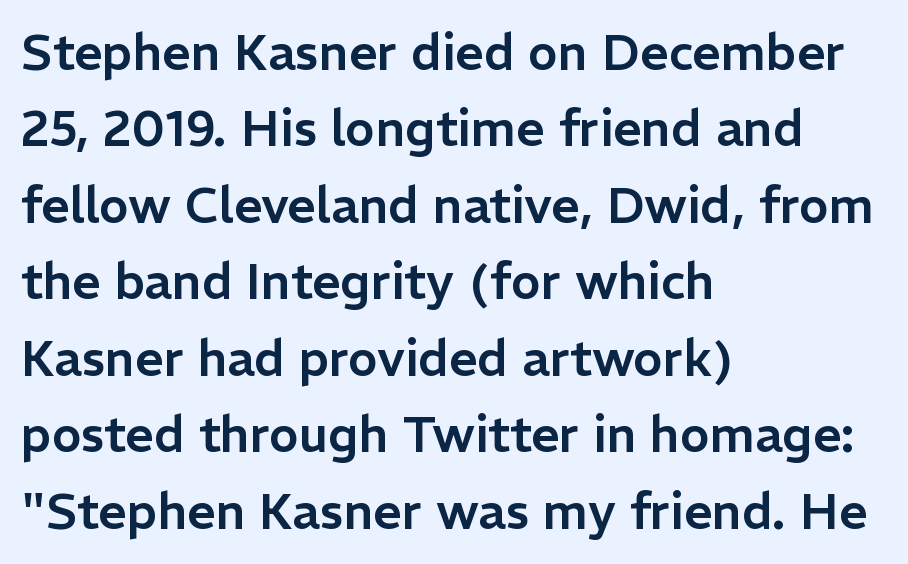
The image shows 50 px sans-serif type, upright; set left-aligned, normal line spacing (1.53x), normal letter spacing, not underlined; low stroke contrast and a medium x-height.
